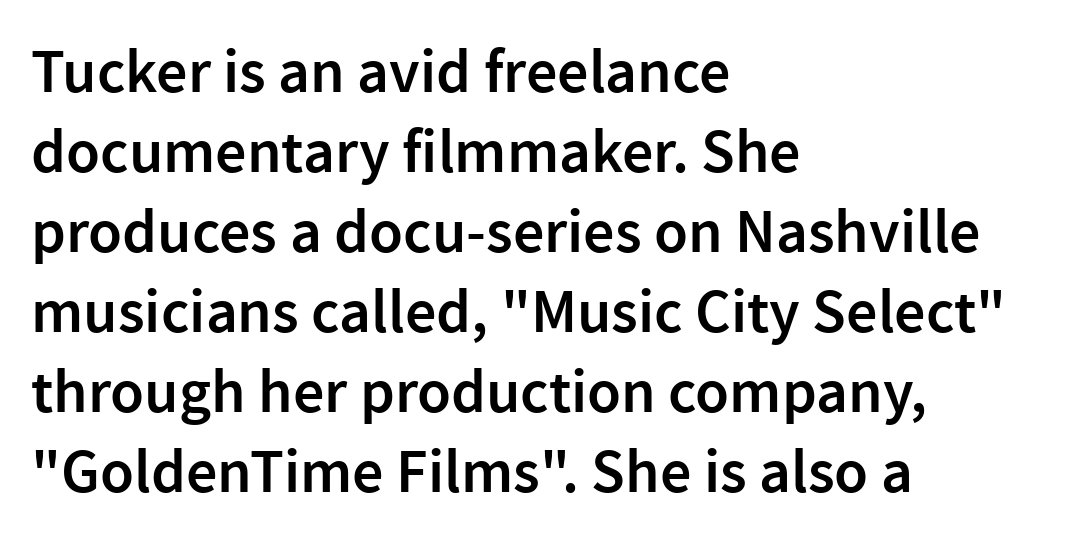
Q: Is the text bold? A: Semi-bold.
Q: Is the text italic (slanted)? A: No, it is upright.
Q: Is the typeface a serif or a sans-serif typeface? A: Sans-serif.
Q: Is the text underlined? A: No.
Q: How is the paragraph aligned? A: Left-aligned.
Q: Is the spacing between letters normal or unusually wide? A: Normal.
Q: Is the spacing between lines tight, normal or loose? A: Normal.
Q: Width (condensed, normal, or wide)? A: Normal.
Q: x-height? A: Medium.
Q: Monospaced? A: No.
